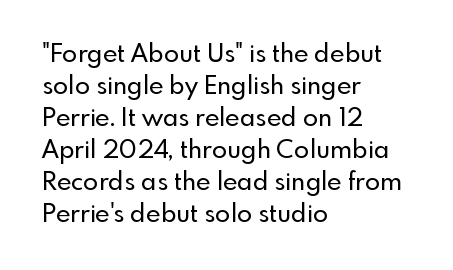
Summary of vertical rhythm: regular, with standard interline spacing. The string is rendered with underlining switched off. This rendering uses left alignment, leaving the right contour irregular. The lettering stays uniformly vertical, giving the passage a roman look. The horizontal fit of the characters is conventional and even.
